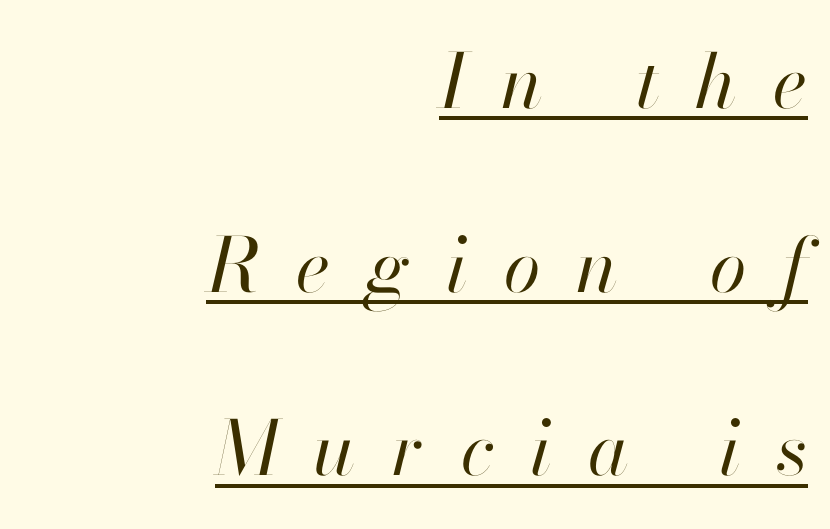
The string is rendered with underlining switched on. A typesetter would mark this as italic. Spacing verdict: proportional, widths tailored to each character. Caption: expanded tracking, letters set apart. No chunkiness to these letters — they're not bold.
